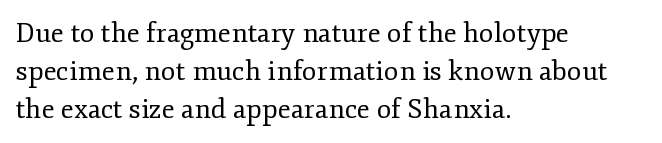
The image shows 27 px text type, upright; set left-aligned, normal line spacing (1.4x), normal letter spacing, not underlined.
